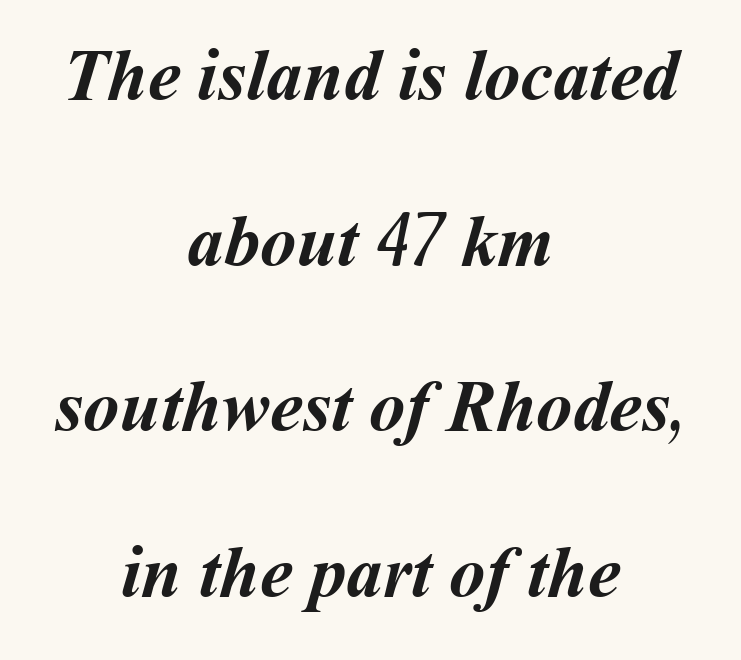
Pretty heavy lettering here — definitely bold. Honestly, the rows look like they've been pulled way apart. You could not count columns in this text — the font is proportionally spaced. Rule under the text: the space is simply empty. Is the letter spacing exaggerated? No — it looks like the ordinary default. Teacher's note: observe the equal gaps on both sides — that is centered alignment.
